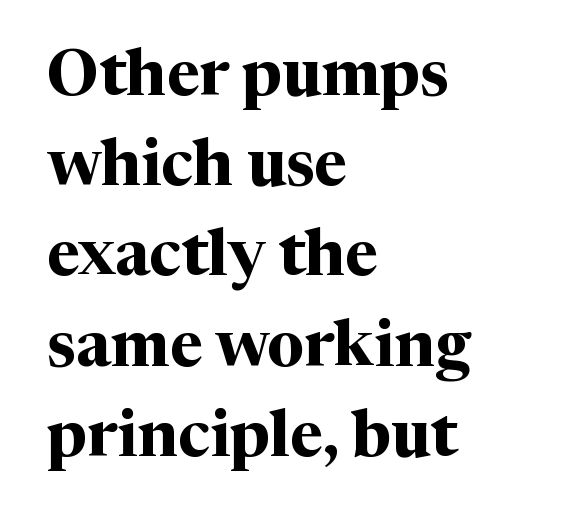
{"serif": "yes", "italic": "no", "bold": "yes", "weight": "bold", "width": "normal", "stroke_contrast": "medium", "x_height": "medium", "monospaced": "no", "underline": "no", "align": "left", "line_spacing": "normal", "line_spacing_ratio": 1.41, "letter_spacing": "normal", "letter_spacing_em": 0.0, "glyph_px": 64}
